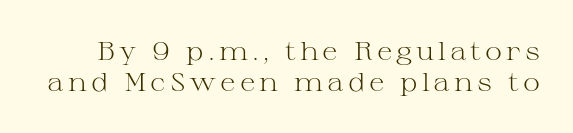
The image shows 26 px text type, upright; set line spacing 1.19x, not underlined.
